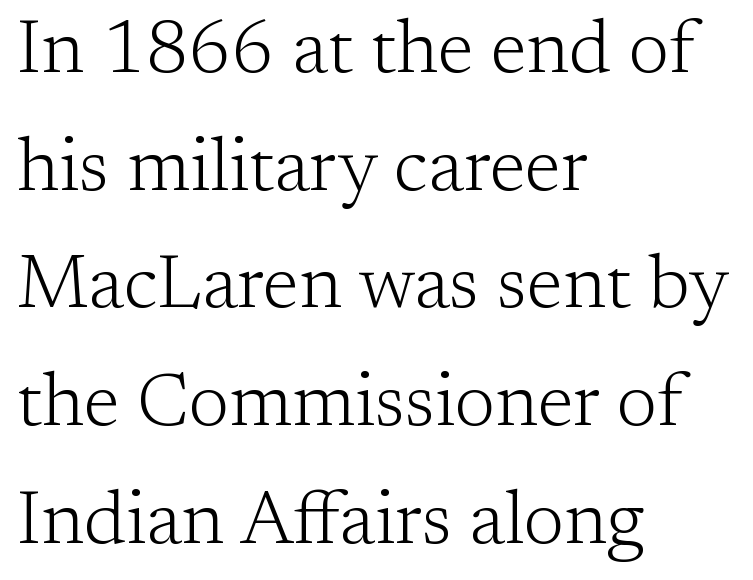
{"serif": "yes", "italic": "no", "bold": "no", "weight": "light", "width": "normal", "stroke_contrast": "low", "x_height": "medium", "monospaced": "no", "underline": "no", "align": "left", "line_spacing": "normal", "line_spacing_ratio": 1.59, "letter_spacing": "normal", "letter_spacing_em": 0.0, "glyph_px": 74}
